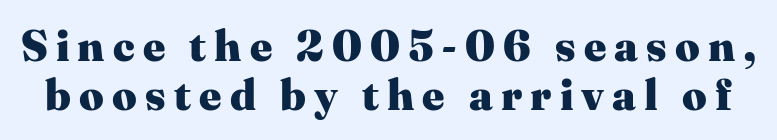
{"serif": "yes", "italic": "no", "bold": "yes", "weight": "heavy", "width": "normal", "stroke_contrast": "medium", "x_height": "medium", "monospaced": "no", "underline": "no", "line_spacing": "tight", "line_spacing_ratio": 1.15, "glyph_px": 43}
